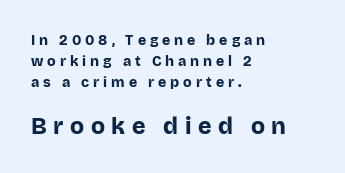
Q: Is the text bold? A: Yes.
Q: Is the text italic (slanted)? A: No, it is upright.
Q: Is the text underlined? A: No.
Q: How is the paragraph aligned? A: Left-aligned.
Q: Is the spacing between letters normal or unusually wide? A: Unusually wide.
Q: Is the spacing between lines tight, normal or loose? A: Normal.
Q: Which block of text is set in a larger size, the first (top) or the second (bottom)? A: The second (bottom) one.
